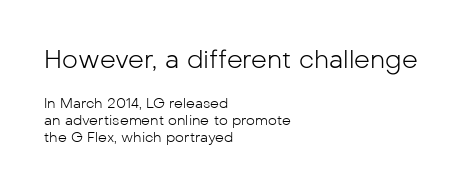
The tracking reads as untouched default to a designer's eye. Typesetter's note — upper block bumped up in size, lower block left smaller. Words float on clear page, feet unadorned. Style check: upright.
